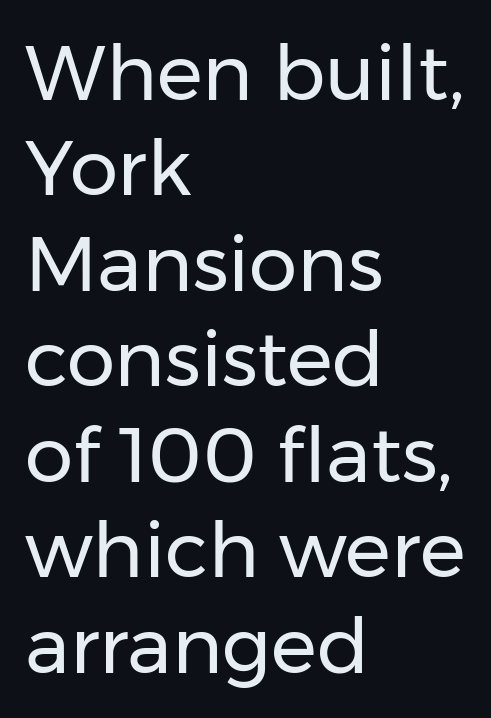
Q: Is the text bold? A: No.
Q: Is the text italic (slanted)? A: No, it is upright.
Q: Is the typeface a serif or a sans-serif typeface? A: Sans-serif.
Q: Is the text underlined? A: No.
Q: How is the paragraph aligned? A: Left-aligned.
Q: Is the spacing between letters normal or unusually wide? A: Normal.
Q: Width (condensed, normal, or wide)? A: Normal.
Q: Stroke contrast? A: Low.
Q: x-height? A: Medium.
Q: Monospaced? A: No.
